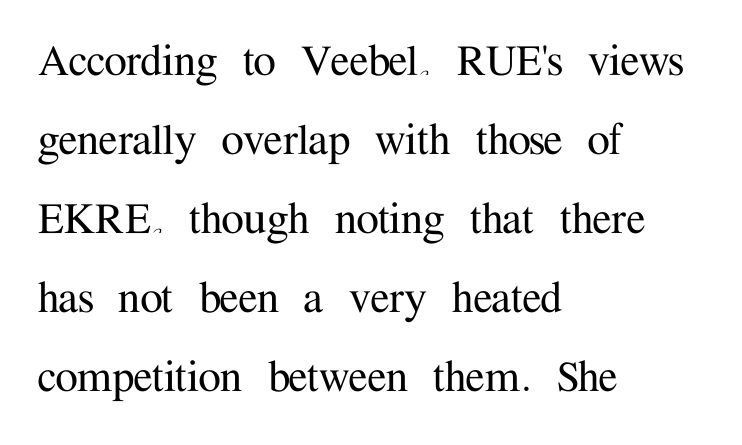
Q: Is the text italic (slanted)? A: No, it is upright.
Q: Is the typeface a serif or a sans-serif typeface? A: Serif.
Q: Is the text underlined? A: No.
Q: How is the paragraph aligned? A: Left-aligned.
Q: Is the spacing between letters normal or unusually wide? A: Normal.
Q: Is the spacing between lines tight, normal or loose? A: Normal.
Q: Width (condensed, normal, or wide)? A: Normal.
Q: Stroke contrast? A: Medium.
Q: x-height? A: Medium.
Q: Monospaced? A: No.
